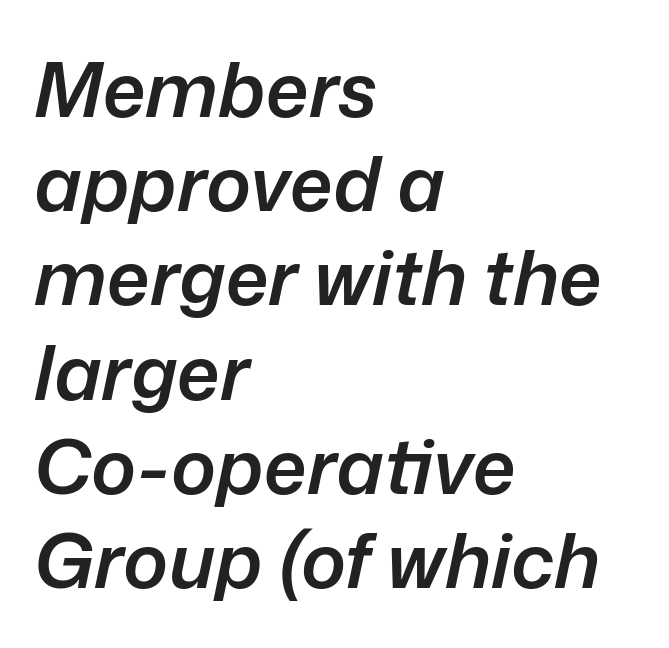
{"italic": "yes", "lean": "right", "slant_degrees": 12, "bold": "semi", "weight": "semibold", "width": "normal", "stroke_contrast": "low", "x_height": "medium", "monospaced": "no", "underline": "no", "align": "left", "line_spacing_ratio": 1.24, "letter_spacing": "normal", "letter_spacing_em": 0.0, "glyph_px": 76}
